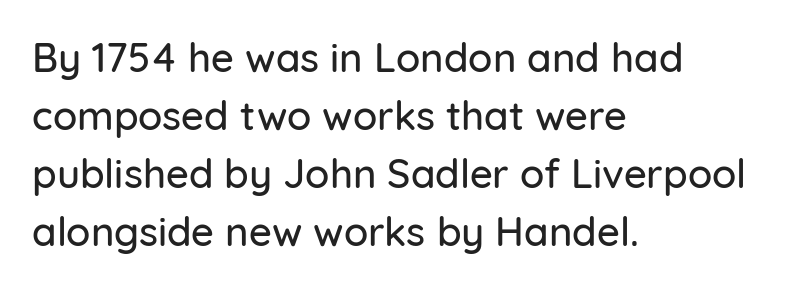
{"serif": "no", "italic": "no", "width": "normal", "stroke_contrast": "low", "x_height": "medium", "monospaced": "no", "underline": "no", "align": "left", "line_spacing": "normal", "line_spacing_ratio": 1.45, "letter_spacing": "normal", "letter_spacing_em": 0.0, "glyph_px": 40}
